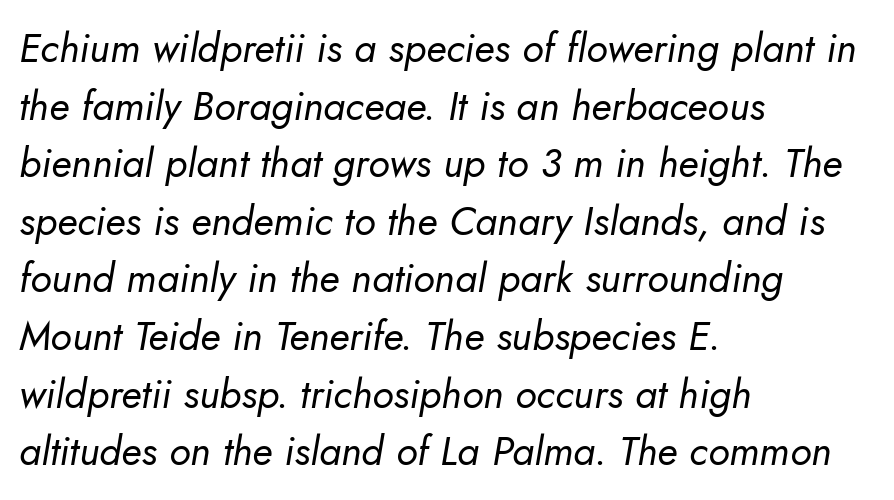
Notice how the passage keeps a crisp vertical edge on the left only. Compared with a typical body face, this is equally light or lighter still. Descenders are the only things crossing below the line. This sample uses an oblique cut, with every glyph tilted off the vertical. Varying glyph widths throughout — classic text-font behaviour.
